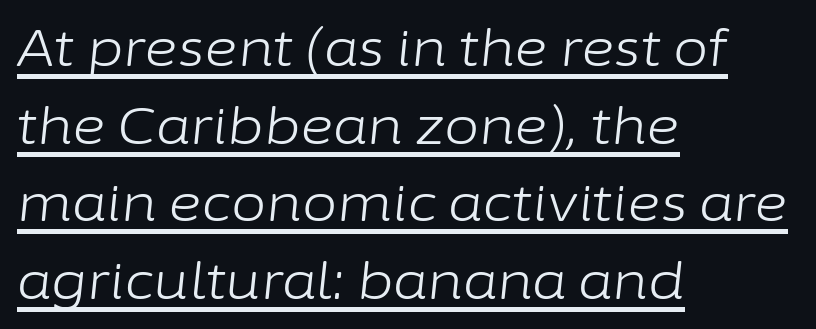
Q: Is the text bold? A: No.
Q: Is the text italic (slanted)? A: Yes, it leans right by about 6 degrees.
Q: Is the text underlined? A: Yes.
Q: How is the paragraph aligned? A: Left-aligned.
Q: Is the spacing between letters normal or unusually wide? A: Normal.
Q: Is the spacing between lines tight, normal or loose? A: Normal.
Q: Width (condensed, normal, or wide)? A: Normal.
Q: Stroke contrast? A: Low.
Q: x-height? A: Medium.
Q: Monospaced? A: No.
